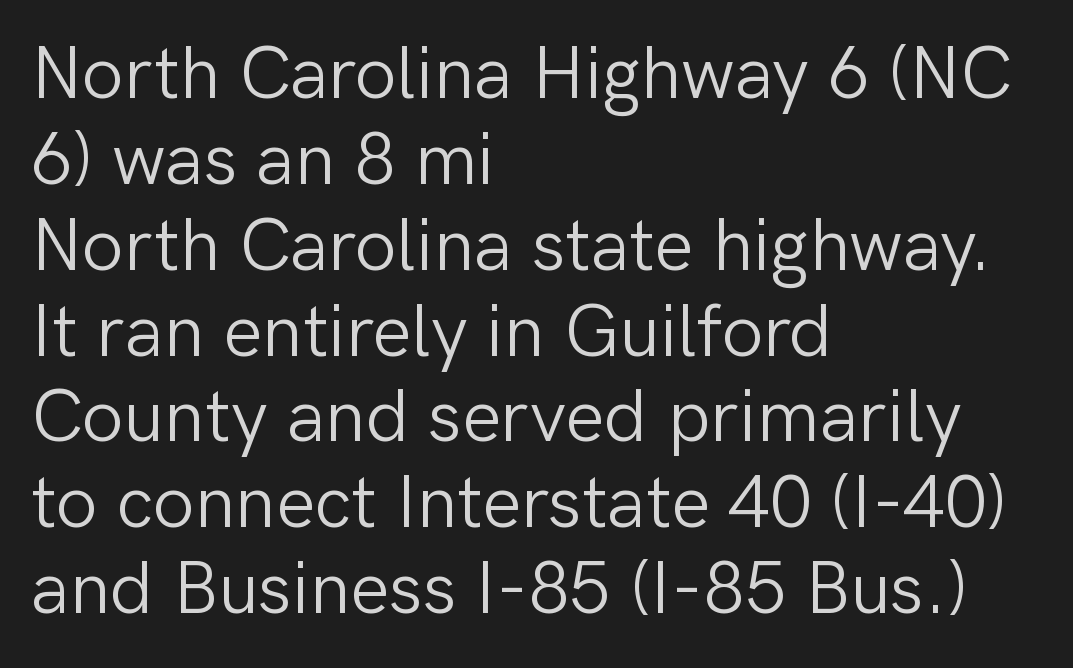
These lines are rendered in a variable-pitch font. Heft: none added — not bold. This sample uses plain, unmodified letter spacing. The type family on display is of the sans-serif kind. The space directly below the letters is spotless.
